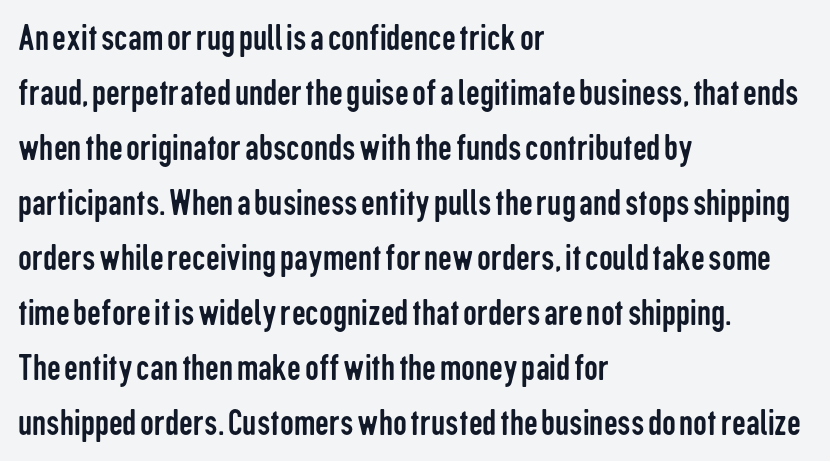
The cut favours lightness, reaching ordinary text weight at its darkest. Upright lettering throughout. The horizontal fit of the characters is conventional and even. Layout note: lines flush left.
